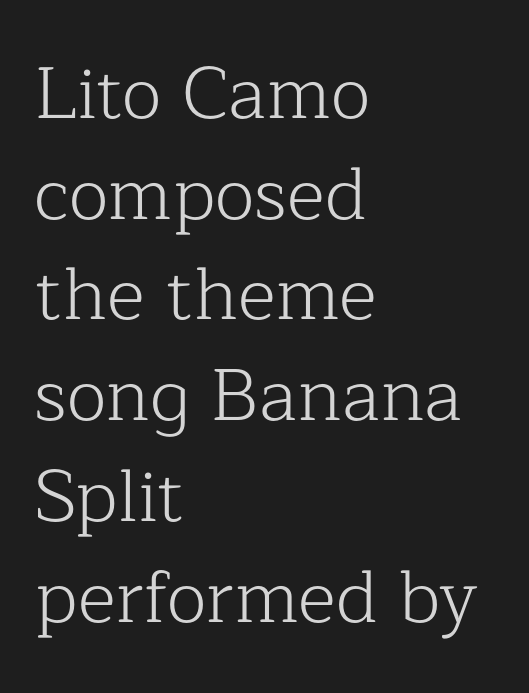
Each letter keeps its own natural width here, so spacing adapts to shape. The rendering shows small feet on the letterforms — a serif design. Between one letter and the next there's only the usual sliver of space. The string is rendered with underlining switched off. Vertical spacing — default. Casual observation: everything's shoved over to the left.
